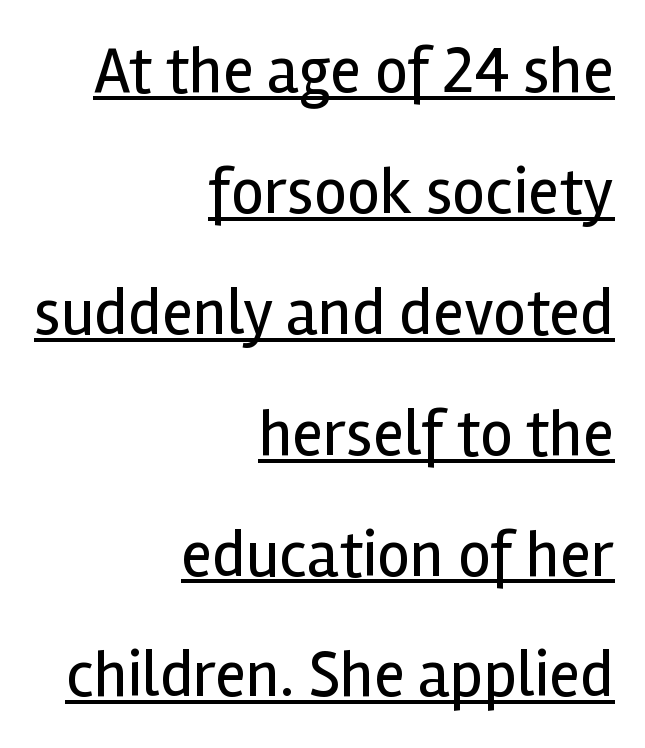
Q: Is the text bold? A: No.
Q: Is the text italic (slanted)? A: No, it is upright.
Q: Is the typeface a serif or a sans-serif typeface? A: Sans-serif.
Q: Is the text underlined? A: Yes.
Q: How is the paragraph aligned? A: Right-aligned.
Q: Is the spacing between letters normal or unusually wide? A: Normal.
Q: Width (condensed, normal, or wide)? A: Normal.
Q: x-height? A: Medium.
Q: Monospaced? A: No.
